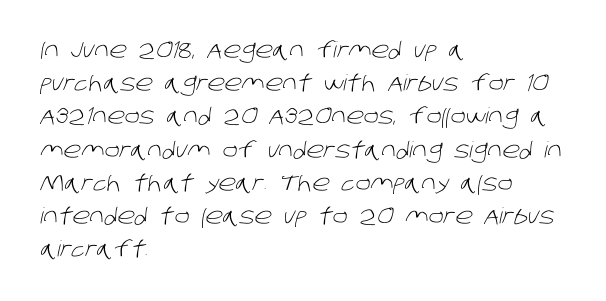
The lines in this sample share a left origin and differ only in where they stop. Default kerning and tracking; the words read as compact shapes. The passage shown stacks its lines at a standard gap. Weight: regular or lighter.
